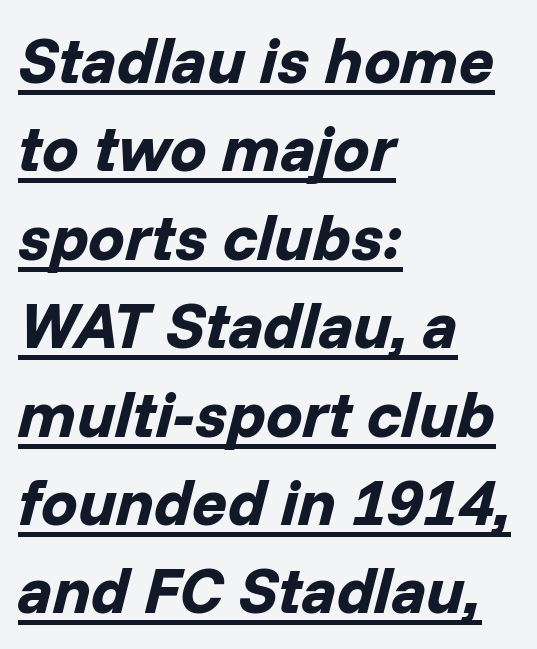
Honestly, the underline is the first thing you notice here. Honestly, the letter spacing is just normal — you wouldn't notice it. Notice how the passage keeps a crisp vertical edge on the left only. The face used here is proportionally spaced, like ordinary book or web type. The vertical gap from one line to the next is medium. The letters are slanted; this is an italic face.
